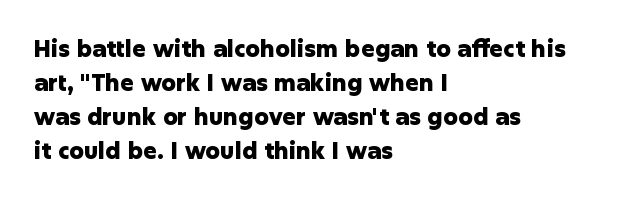
Q: Is the text bold? A: Yes.
Q: Is the text italic (slanted)? A: No, it is upright.
Q: Is the text underlined? A: No.
Q: How is the paragraph aligned? A: Left-aligned.
Q: Is the spacing between letters normal or unusually wide? A: Normal.
Q: Is the spacing between lines tight, normal or loose? A: Normal.
